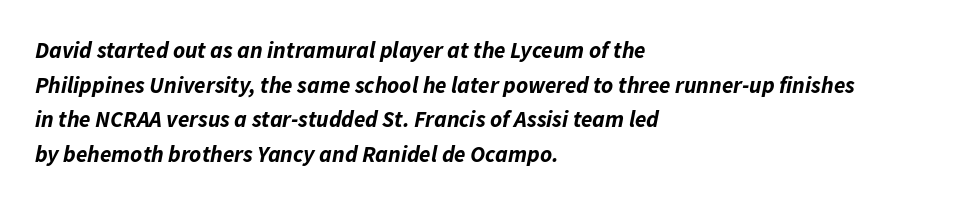
Q: Is the text bold? A: Yes.
Q: Is the text italic (slanted)? A: Yes, it leans right by about 11 degrees.
Q: Is the text underlined? A: No.
Q: How is the paragraph aligned? A: Left-aligned.
Q: Is the spacing between letters normal or unusually wide? A: Normal.
Q: Is the spacing between lines tight, normal or loose? A: Normal.
